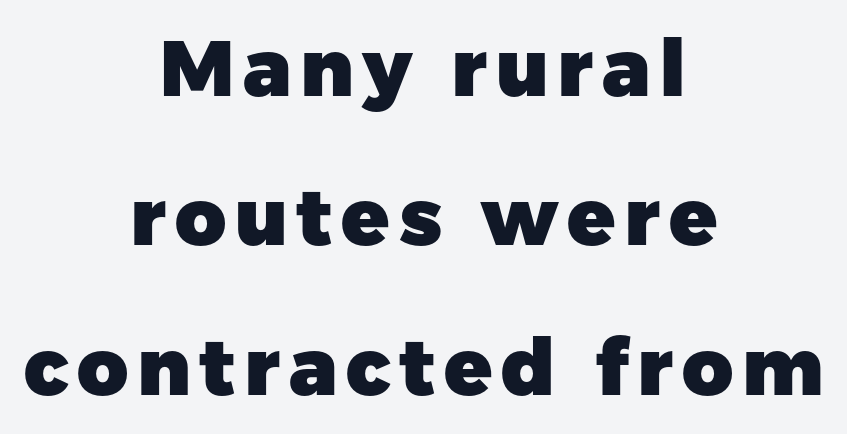
{"serif": "no", "italic": "no", "bold": "yes", "weight": "heavy", "width": "normal", "stroke_contrast": "low", "x_height": "medium", "monospaced": "no", "underline": "no", "align": "center", "line_spacing_ratio": 1.89, "glyph_px": 79}
